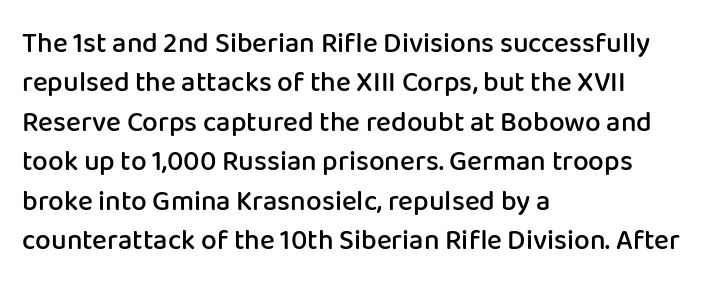
Q: Is the text bold? A: Semi-bold.
Q: Is the text italic (slanted)? A: No, it is upright.
Q: Is the typeface a serif or a sans-serif typeface? A: Sans-serif.
Q: Is the text underlined? A: No.
Q: How is the paragraph aligned? A: Left-aligned.
Q: Is the spacing between letters normal or unusually wide? A: Normal.
Q: Is the spacing between lines tight, normal or loose? A: Normal.
Q: Width (condensed, normal, or wide)? A: Normal.
Q: Stroke contrast? A: Low.
Q: x-height? A: Medium.
Q: Monospaced? A: No.
